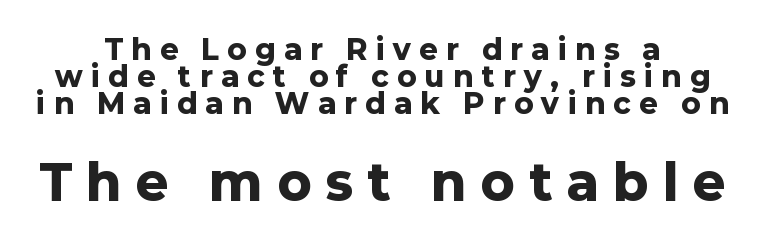
The image shows 49 px heavy sans-serif type, upright; set tight line spacing (0.97x), unusually wide letter spacing (+0.31 em), not underlined; the second (bottom) block is 1.75x larger; low stroke contrast and a medium x-height.
